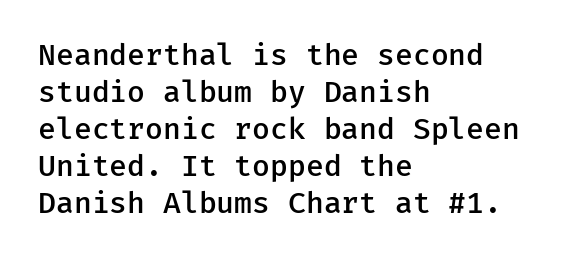
The image shows 29 px semibold sans-serif type, upright, monospaced; set left-aligned, normal line spacing (1.28x), normal letter spacing, not underlined; low stroke contrast and a medium x-height.
